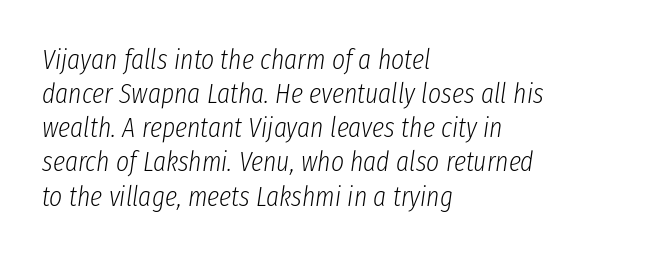
Q: Is the text bold? A: No.
Q: Is the text italic (slanted)? A: Yes, it leans right by about 8 degrees.
Q: Is the text underlined? A: No.
Q: How is the paragraph aligned? A: Left-aligned.
Q: Is the spacing between letters normal or unusually wide? A: Normal.
Q: Width (condensed, normal, or wide)? A: Condensed.
Q: Stroke contrast? A: Low.
Q: x-height? A: Medium.
Q: Monospaced? A: No.
